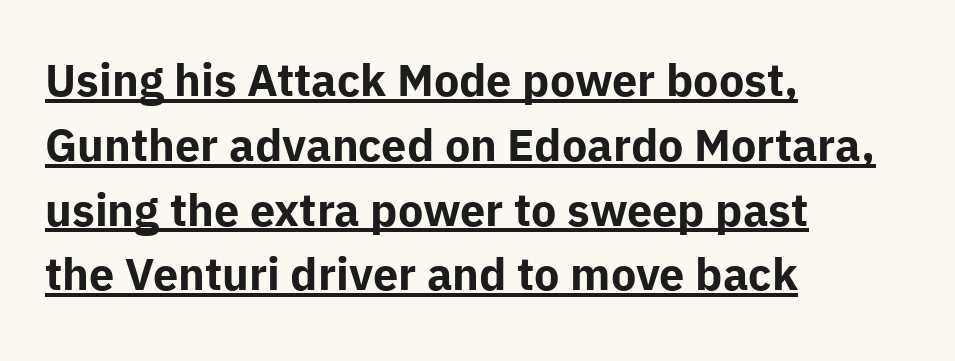
{"serif": "no", "italic": "no", "bold": "yes", "weight": "bold", "width": "normal", "stroke_contrast": "low", "x_height": "medium", "monospaced": "no", "underline": "yes", "align": "left", "line_spacing": "normal", "line_spacing_ratio": 1.44, "letter_spacing": "normal", "letter_spacing_em": 0.0, "glyph_px": 45}
